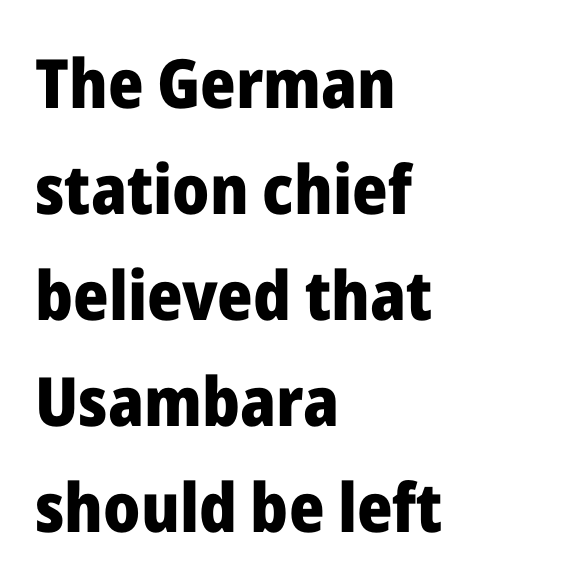
Q: Is the text bold? A: Yes.
Q: Is the text italic (slanted)? A: No, it is upright.
Q: Is the typeface a serif or a sans-serif typeface? A: Sans-serif.
Q: Is the text underlined? A: No.
Q: How is the paragraph aligned? A: Left-aligned.
Q: Is the spacing between letters normal or unusually wide? A: Normal.
Q: Is the spacing between lines tight, normal or loose? A: Normal.
Q: Width (condensed, normal, or wide)? A: Normal.
Q: Stroke contrast? A: Low.
Q: x-height? A: Medium.
Q: Monospaced? A: No.
